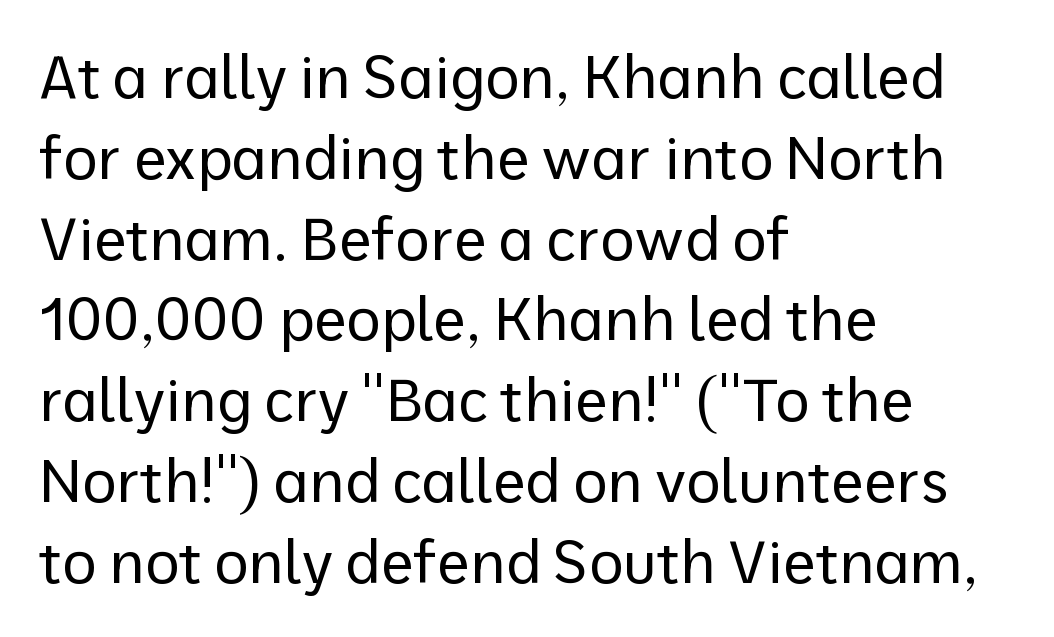
{"serif": "no", "italic": "no", "bold": "no", "weight": "regular", "width": "normal", "stroke_contrast": "low", "x_height": "medium", "monospaced": "no", "underline": "no", "align": "left", "line_spacing": "normal", "line_spacing_ratio": 1.37, "letter_spacing": "normal", "letter_spacing_em": 0.0, "glyph_px": 59}
